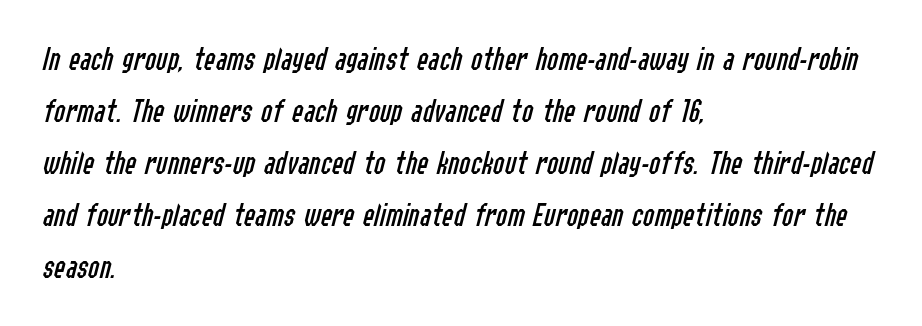
The image shows 34 px regular-weight, condensed type, italic (leaning right); set left-aligned, normal line spacing (1.53x), normal letter spacing, not underlined; low stroke contrast and a medium x-height.
